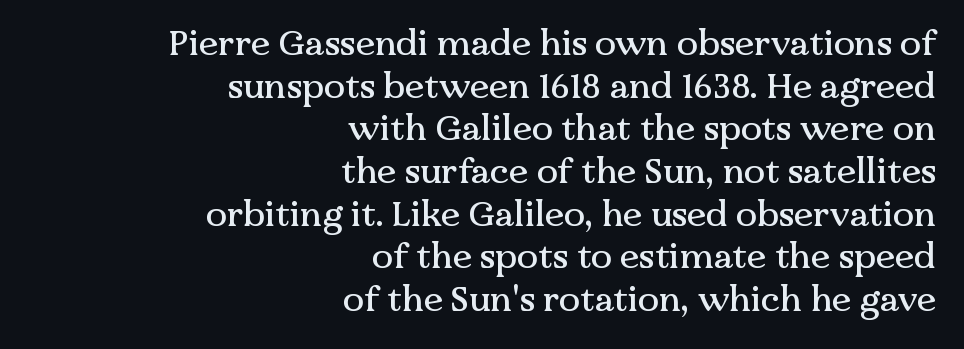
The image shows 35 px serif type, upright; set right-aligned, line spacing 1.22x, normal letter spacing, not underlined; medium stroke contrast and a medium x-height.
